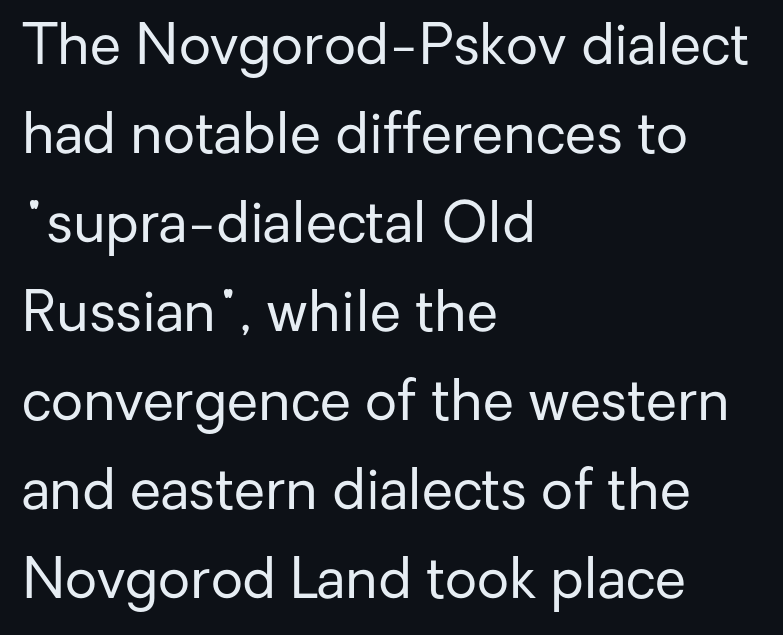
{"serif": "no", "italic": "no", "bold": "no", "weight": "regular", "width": "normal", "stroke_contrast": "low", "x_height": "medium", "monospaced": "no", "underline": "no", "align": "left", "line_spacing": "normal", "line_spacing_ratio": 1.59, "letter_spacing": "normal", "letter_spacing_em": 0.0, "glyph_px": 56}
